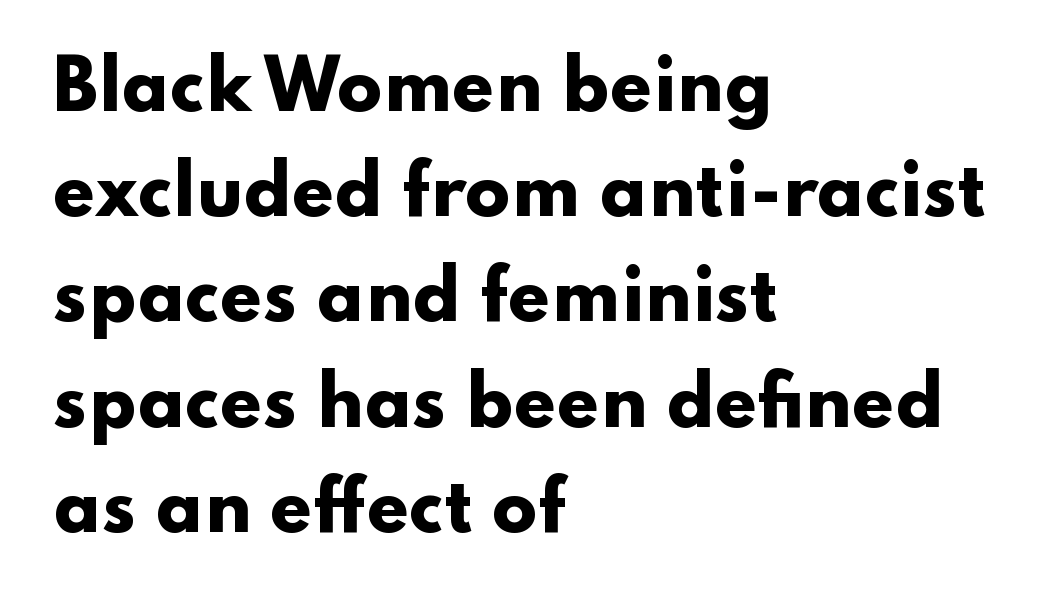
Vertical spacing — default. Observe the ordinary spacing: letters are neighbours, not strangers. Looks like regular typesetting: each glyph gets only the width it needs. The typeface chosen for these lines omits serifs. Line beginnings align vertically; line endings do not.
